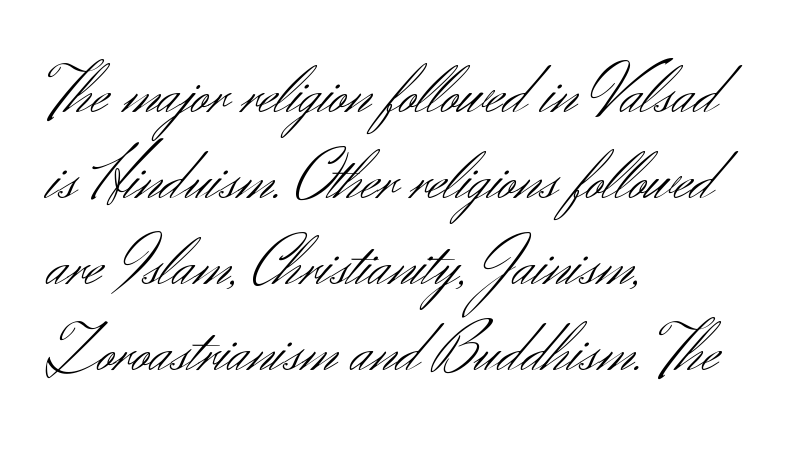
Standard letterfit; no display-style spreading of the glyphs. Casual observation: everything's shoved over to the left. The face used here is proportionally spaced, like ordinary book or web type.
